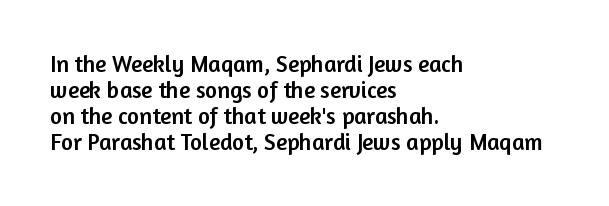
Q: Is the text italic (slanted)? A: No, it is upright.
Q: Is the text underlined? A: No.
Q: How is the paragraph aligned? A: Left-aligned.
Q: Is the spacing between letters normal or unusually wide? A: Normal.
Q: Is the spacing between lines tight, normal or loose? A: Tight.
